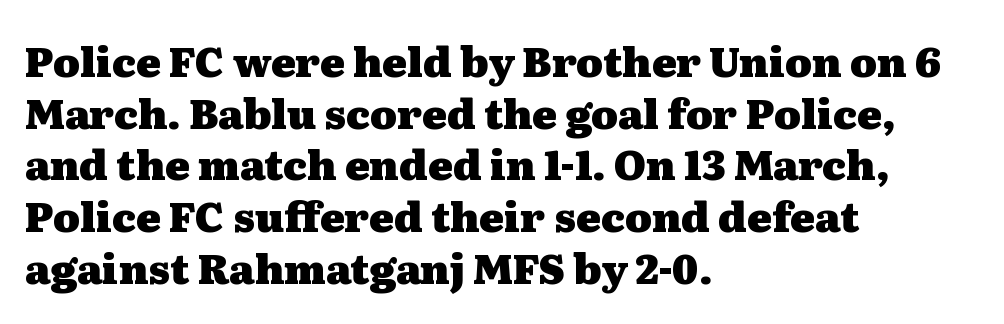
{"serif": "yes", "italic": "no", "bold": "yes", "weight": "heavy", "width": "wide", "stroke_contrast": "medium", "x_height": "medium", "monospaced": "no", "underline": "no", "align": "left", "line_spacing": "normal", "line_spacing_ratio": 1.26, "letter_spacing": "normal", "letter_spacing_em": 0.0, "glyph_px": 41}
